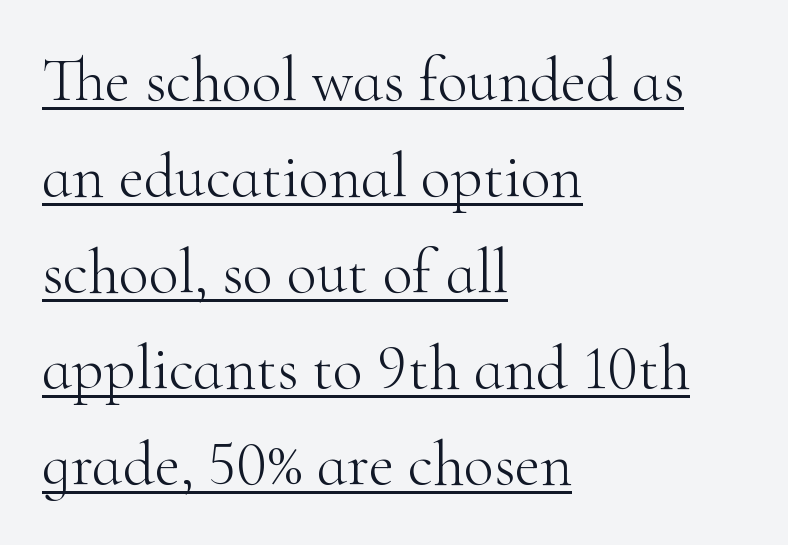
{"serif": "yes", "italic": "no", "bold": "no", "weight": "light", "width": "normal", "stroke_contrast": "high", "x_height": "small", "monospaced": "no", "underline": "yes", "align": "left", "line_spacing": "normal", "line_spacing_ratio": 1.55, "letter_spacing": "normal", "letter_spacing_em": 0.0, "glyph_px": 62}
